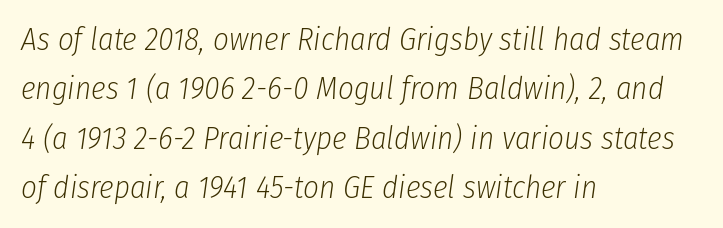
The image shows 31 px light, condensed type, italic (leaning right); set left-aligned, normal line spacing (1.59x), normal letter spacing, not underlined; low stroke contrast and a medium x-height.
